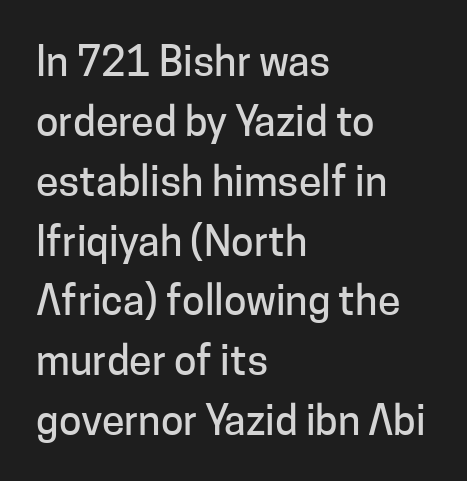
{"serif": "no", "italic": "no", "width": "normal", "stroke_contrast": "low", "x_height": "medium", "monospaced": "no", "underline": "no", "align": "left", "line_spacing": "normal", "line_spacing_ratio": 1.46, "letter_spacing": "normal", "letter_spacing_em": 0.0, "glyph_px": 41}
